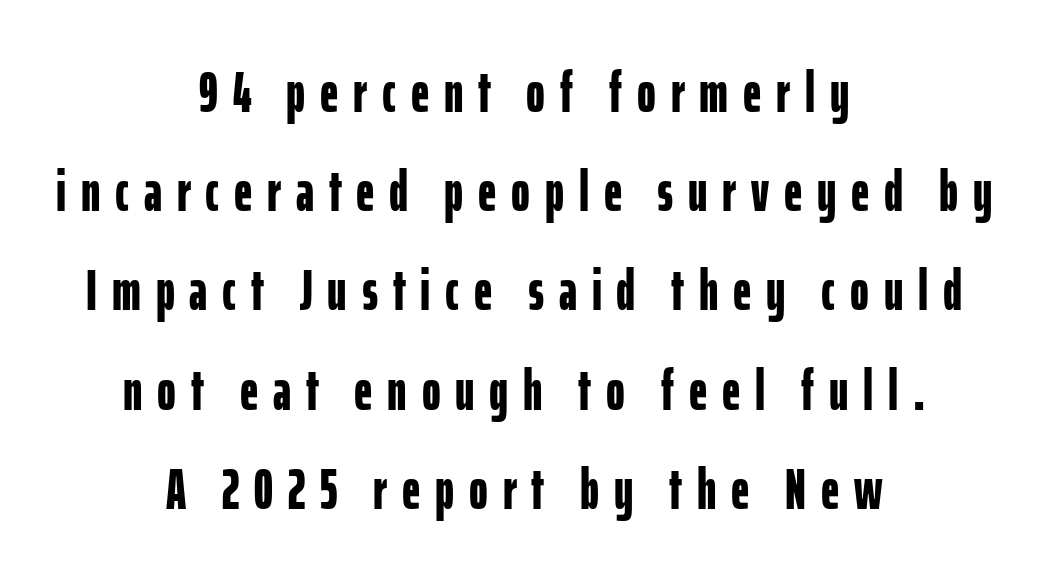
The image shows 57 px bold, condensed sans-serif type, upright; set centered, line spacing 1.74x, unusually wide letter spacing (+0.26 em), not underlined; low stroke contrast and a medium x-height.
